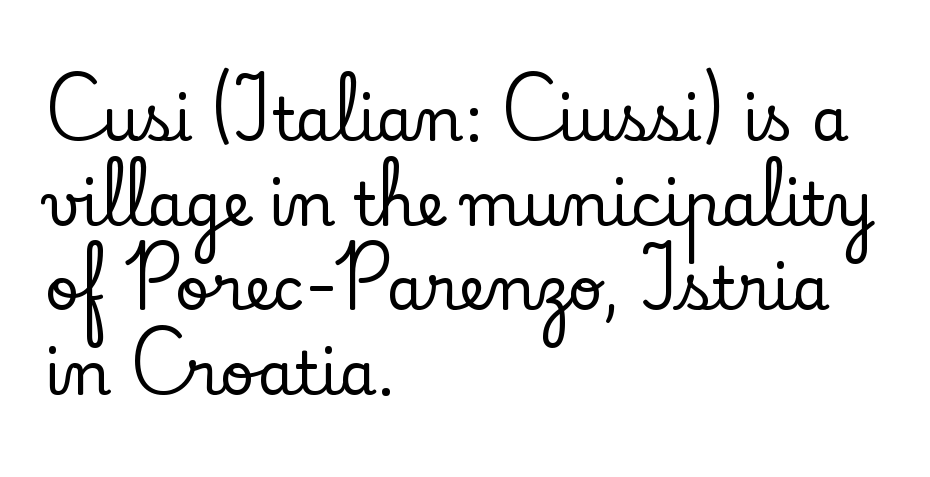
The image shows 60 px serif type, upright; set left-aligned, normal line spacing (1.41x), normal letter spacing, not underlined; low stroke contrast and a small x-height.
